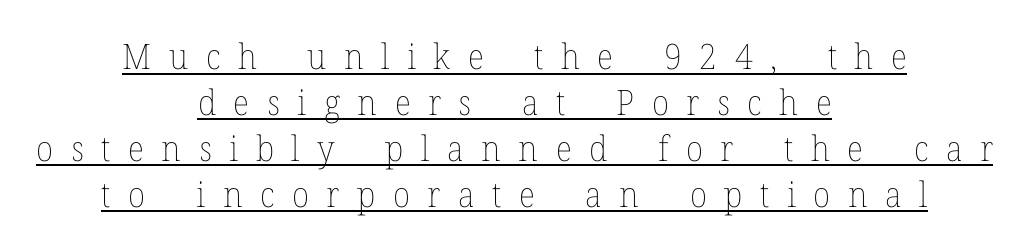
{"italic": "no", "bold": "no", "weight": "thin", "width": "normal", "stroke_contrast": "low", "x_height": "medium", "monospaced": "no", "underline": "yes", "align": "center", "line_spacing": "normal", "line_spacing_ratio": 1.31, "letter_spacing": "wide", "letter_spacing_em": 0.5, "glyph_px": 35}
